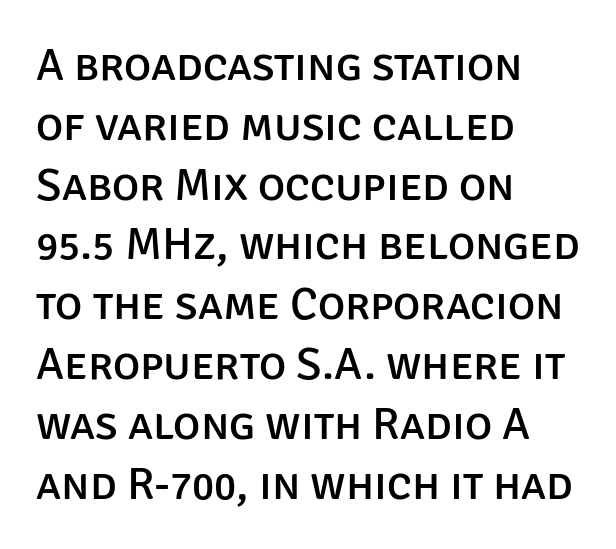
Descenders hang freely into open space. No extra tracking has been applied to these lines. Is there any slant? The stems are plumb. Is the block centered? No — it sits flush against the left margin. Quick note: interline space is typical. Nope, no serifs anywhere on these letters.
